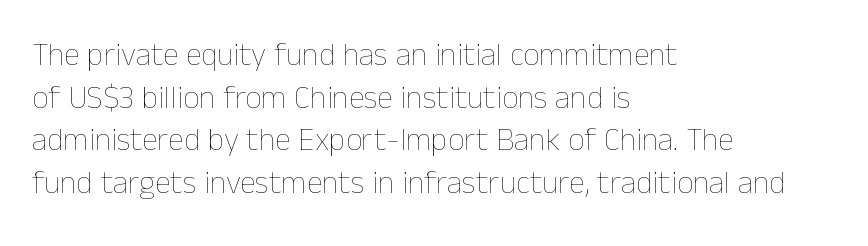
Is the block centered? No — it sits flush against the left margin. The specimen omits any rule beneath the text block's lines. Vertical stems look standard width or narrower in stroke. This is roman type, the default non-slanted kind. No extra tracking has been applied to these lines.
